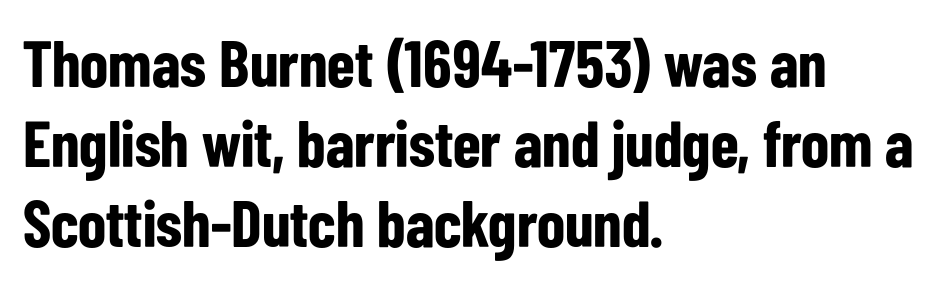
{"serif": "no", "italic": "no", "bold": "yes", "weight": "bold", "width": "condensed", "stroke_contrast": "low", "x_height": "medium", "monospaced": "no", "underline": "no", "align": "left", "line_spacing_ratio": 1.23, "letter_spacing": "normal", "letter_spacing_em": 0.0, "glyph_px": 65}
